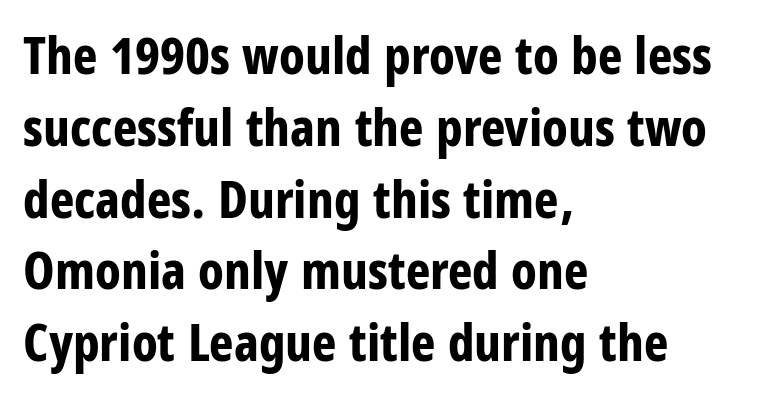
The image shows 52 px bold, condensed sans-serif type, upright; set left-aligned, normal line spacing (1.38x), normal letter spacing, not underlined; low stroke contrast and a large x-height.
